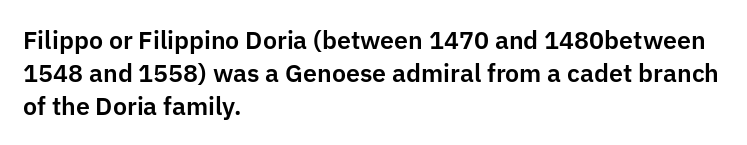
{"italic": "no", "underline": "no", "align": "left", "line_spacing": "normal", "line_spacing_ratio": 1.32, "letter_spacing": "normal", "letter_spacing_em": 0.0, "glyph_px": 25}
